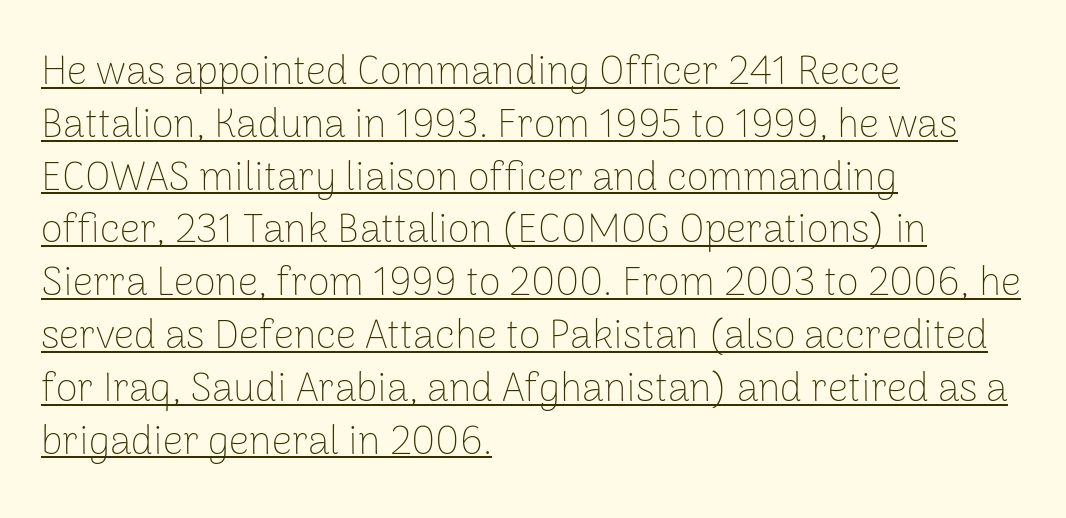
Q: Is the text bold? A: No.
Q: Is the text italic (slanted)? A: No, it is upright.
Q: Is the typeface a serif or a sans-serif typeface? A: Sans-serif.
Q: Is the text underlined? A: Yes.
Q: How is the paragraph aligned? A: Left-aligned.
Q: Is the spacing between letters normal or unusually wide? A: Normal.
Q: Is the spacing between lines tight, normal or loose? A: Normal.
Q: Width (condensed, normal, or wide)? A: Normal.
Q: Stroke contrast? A: Low.
Q: x-height? A: Medium.
Q: Monospaced? A: No.
